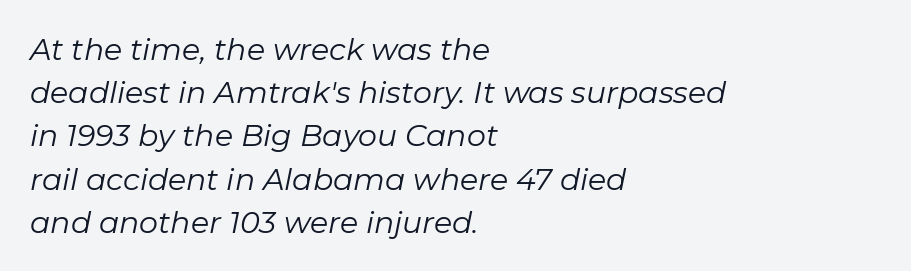
The passage is arranged the way most books set body copy — flush left. This sample keeps an unexceptional amount of space between lines. The typography opts for an oblique posture over an upright one. Each word holds together tightly as a unit, with standard inter-letter gaps.
